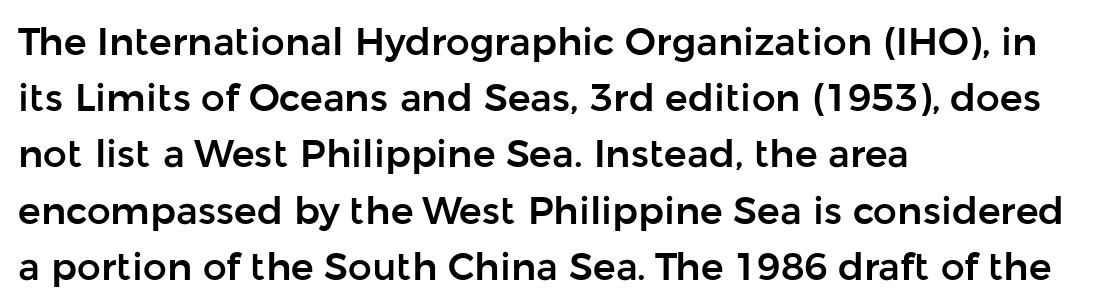
{"serif": "no", "italic": "no", "width": "normal", "stroke_contrast": "low", "x_height": "medium", "monospaced": "no", "underline": "no", "align": "left", "line_spacing": "normal", "line_spacing_ratio": 1.48, "letter_spacing": "normal", "letter_spacing_em": 0.0, "glyph_px": 38}
